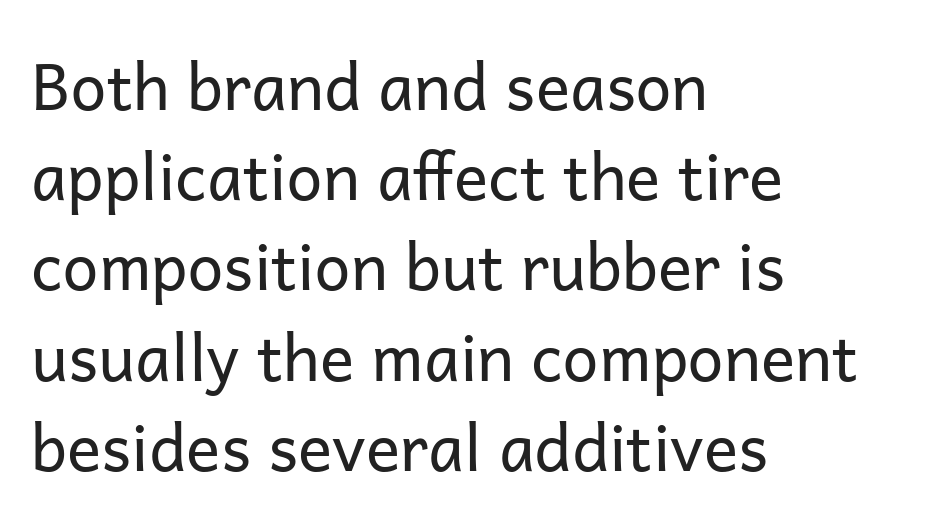
No extra tracking has been applied to these lines. Lines of text with bare space underneath. A sans-serif font was chosen for this passage. Honestly, the row spacing looks completely unremarkable. This rendering uses left alignment, leaving the right contour irregular.
